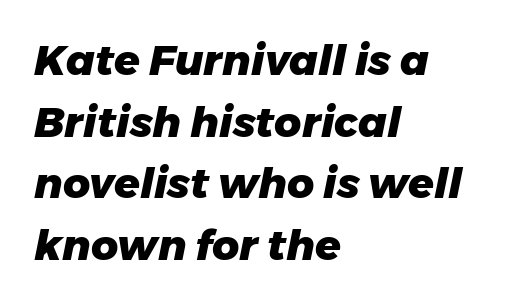
No extra tracking has been applied to these lines. The lines in this sample share a left origin and differ only in where they stop. Strong, thick strokes mark this as bold type. The rendering uses natural spacing where letterforms have individual widths. This sample keeps an unexceptional amount of space between lines. Decoration check: the copy has no underline.
